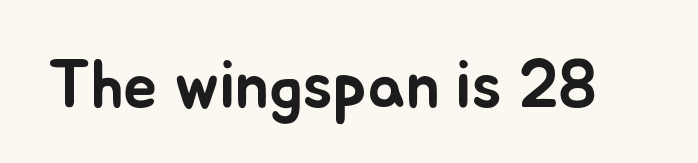
The image shows 68 px text type, upright; set normal letter spacing, not underlined; low stroke contrast and a small x-height.
